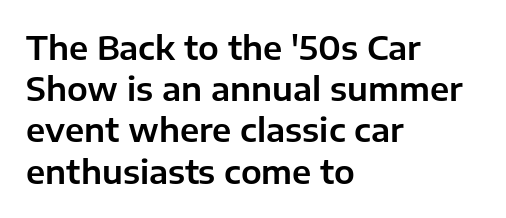
The type is set solid horizontally, with unmodified tracking. Looks like regular typesetting: each glyph gets only the width it needs. One-word summary of the alignment: left. The leading is moderate, giving the passage an even texture. Every character sits straight up, as roman type does.
